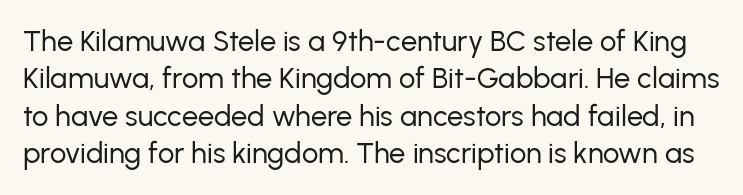
Q: Is the text bold? A: No.
Q: Is the text italic (slanted)? A: No, it is upright.
Q: Is the typeface a serif or a sans-serif typeface? A: Sans-serif.
Q: Is the text underlined? A: No.
Q: Is the spacing between letters normal or unusually wide? A: Normal.
Q: Is the spacing between lines tight, normal or loose? A: Normal.
Q: Width (condensed, normal, or wide)? A: Normal.
Q: Stroke contrast? A: Low.
Q: x-height? A: Medium.
Q: Monospaced? A: No.
